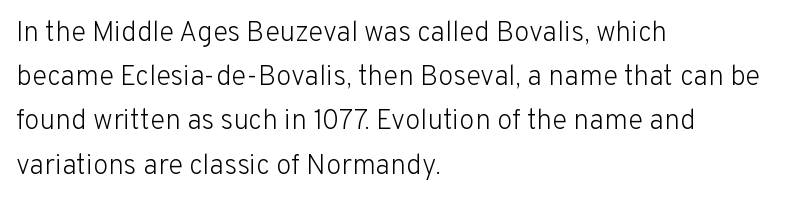
{"serif": "no", "italic": "no", "bold": "no", "weight": "light", "width": "normal", "stroke_contrast": "low", "x_height": "medium", "monospaced": "no", "underline": "no", "align": "left", "line_spacing": "normal", "line_spacing_ratio": 1.58, "letter_spacing": "normal", "letter_spacing_em": 0.0, "glyph_px": 28}
